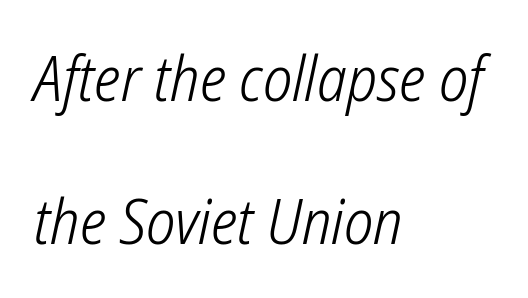
The image shows 62 px light, condensed sans-serif type; set left-aligned, loose line spacing (2.31x), normal letter spacing, not underlined; low stroke contrast and a medium x-height.
